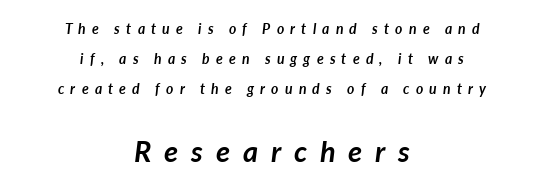
The image shows 29 px semibold type, italic (leaning right); set centered, loose line spacing (2.15x), unusually wide letter spacing (+0.44 em), not underlined; the second (bottom) block is 2.07x larger; low stroke contrast and a medium x-height.
